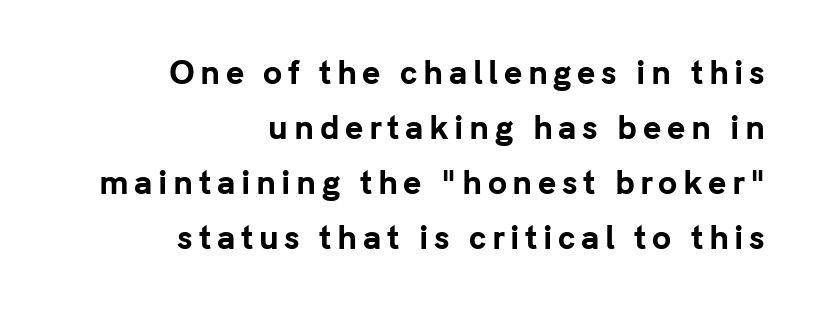
Q: Is the text bold? A: Yes.
Q: Is the text italic (slanted)? A: No, it is upright.
Q: Is the typeface a serif or a sans-serif typeface? A: Sans-serif.
Q: Is the text underlined? A: No.
Q: How is the paragraph aligned? A: Right-aligned.
Q: Width (condensed, normal, or wide)? A: Normal.
Q: Stroke contrast? A: Low.
Q: x-height? A: Medium.
Q: Monospaced? A: No.
